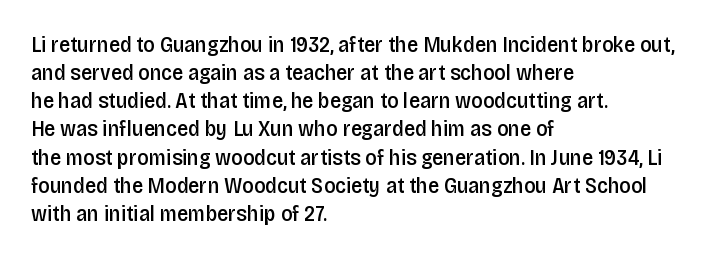
Quick note: underline off. Left-aligned paragraph, ragged on the right. Nope, not italic — everything's standing straight. The line texture is even and compact thanks to regular tracking. Successive baselines arrive at the customary interval. Firm but not heavy-handed strokes: this text is semibold.
